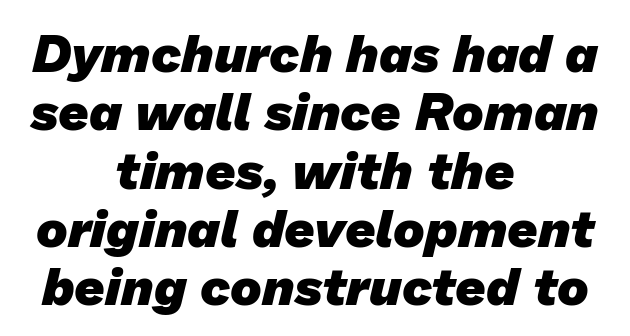
Every row of glyphs is offset so its center matches the block's center. A typesetter would call this proportional, since set widths differ per character. You could call the tracking neutral — neither tight nor loose. The strokes are fattened all the way to bold. Rows of type sit shoulder to shoulder in the vertical direction.
